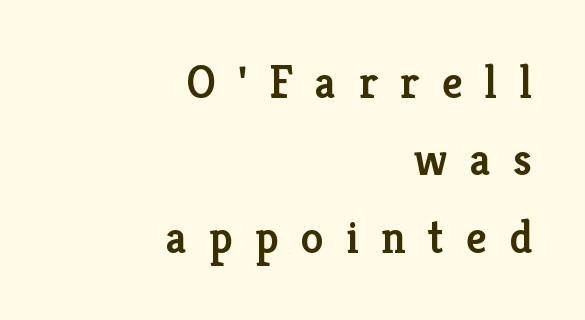
The image shows 46 px semibold serif type, upright; set right-aligned, normal line spacing (1.68x), unusually wide letter spacing (+0.48 em), not underlined; low stroke contrast and a medium x-height.
